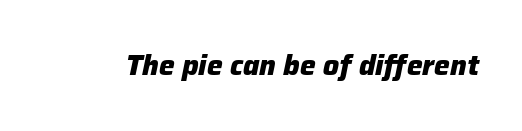
The image shows 28 px heavy type, italic (leaning right); set normal letter spacing, not underlined; low stroke contrast and a medium x-height.
